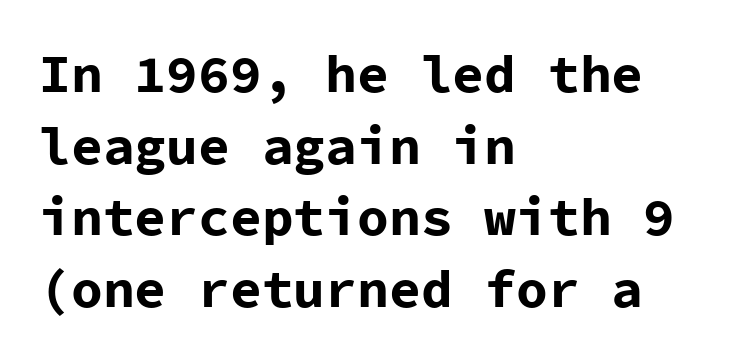
Q: Is the text bold? A: Yes.
Q: Is the text italic (slanted)? A: No, it is upright.
Q: Is the typeface a serif or a sans-serif typeface? A: Sans-serif.
Q: Is the text underlined? A: No.
Q: How is the paragraph aligned? A: Left-aligned.
Q: Is the spacing between letters normal or unusually wide? A: Normal.
Q: Is the spacing between lines tight, normal or loose? A: Normal.
Q: Width (condensed, normal, or wide)? A: Normal.
Q: Stroke contrast? A: Low.
Q: x-height? A: Medium.
Q: Monospaced? A: Yes.
